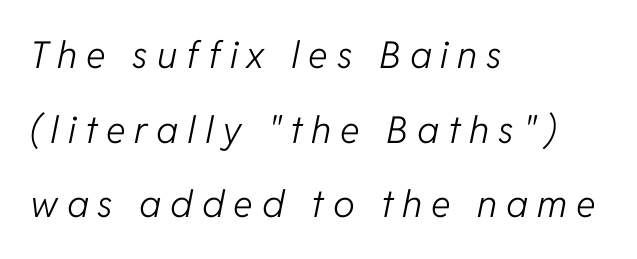
Q: Is the text bold? A: No.
Q: Is the text italic (slanted)? A: Yes, it leans right by about 11 degrees.
Q: Is the text underlined? A: No.
Q: How is the paragraph aligned? A: Left-aligned.
Q: Is the spacing between letters normal or unusually wide? A: Unusually wide.
Q: Is the spacing between lines tight, normal or loose? A: Loose.
Q: Width (condensed, normal, or wide)? A: Normal.
Q: Stroke contrast? A: Low.
Q: x-height? A: Medium.
Q: Monospaced? A: No.
